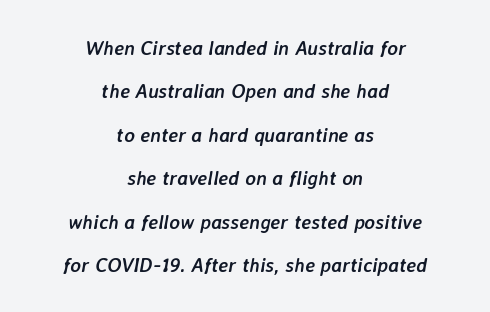
{"italic": "yes", "lean": "right", "slant_degrees": 7, "bold": "yes", "underline": "no", "align": "center", "line_spacing": "loose", "line_spacing_ratio": 2.17, "letter_spacing": "normal", "letter_spacing_em": 0.0, "glyph_px": 20}
